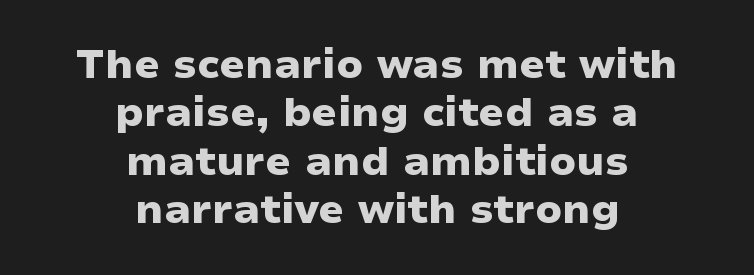
Q: Is the text bold? A: Yes.
Q: Is the text italic (slanted)? A: No, it is upright.
Q: Is the typeface a serif or a sans-serif typeface? A: Sans-serif.
Q: Is the text underlined? A: No.
Q: How is the paragraph aligned? A: Centered.
Q: Is the spacing between letters normal or unusually wide? A: Normal.
Q: Width (condensed, normal, or wide)? A: Wide.
Q: Stroke contrast? A: Low.
Q: x-height? A: Medium.
Q: Monospaced? A: No.
